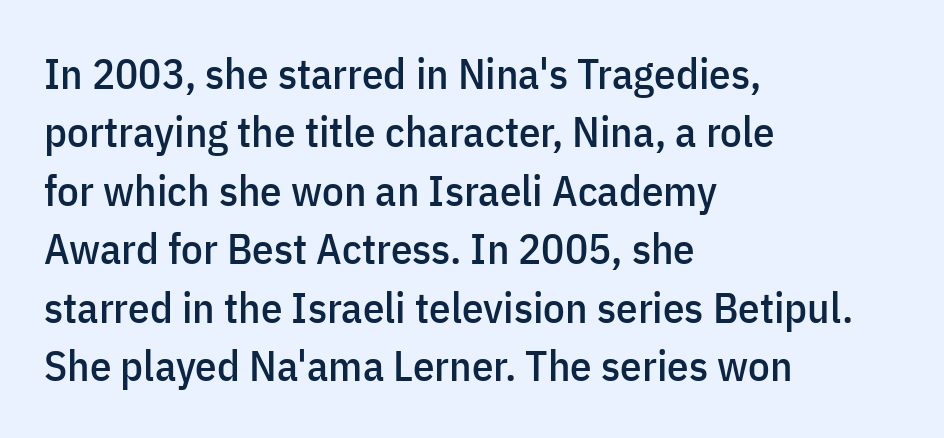
The image shows 43 px condensed sans-serif type, upright; set left-aligned, normal line spacing (1.36x), normal letter spacing, not underlined; low stroke contrast and a medium x-height.
